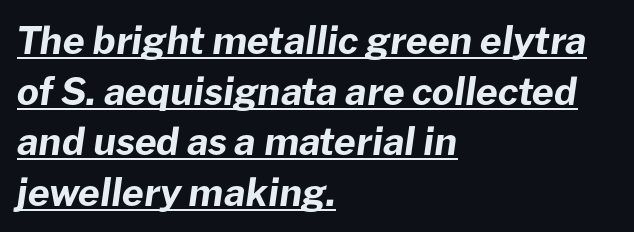
Q: Is the text bold? A: Yes.
Q: Is the text italic (slanted)? A: Yes, it leans right by about 8 degrees.
Q: Is the text underlined? A: Yes.
Q: How is the paragraph aligned? A: Left-aligned.
Q: Is the spacing between letters normal or unusually wide? A: Normal.
Q: Is the spacing between lines tight, normal or loose? A: Normal.
Q: Width (condensed, normal, or wide)? A: Normal.
Q: Stroke contrast? A: Low.
Q: x-height? A: Medium.
Q: Monospaced? A: No.
